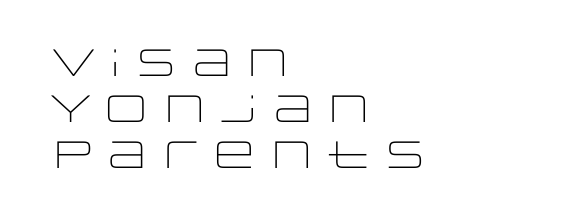
{"serif": "no", "italic": "no", "bold": "no", "weight": "light", "width": "wide", "stroke_contrast": "low", "x_height": "large", "monospaced": "no", "underline": "no", "align": "left", "line_spacing_ratio": 1.21, "letter_spacing": "normal", "letter_spacing_em": 0.0, "glyph_px": 38}
